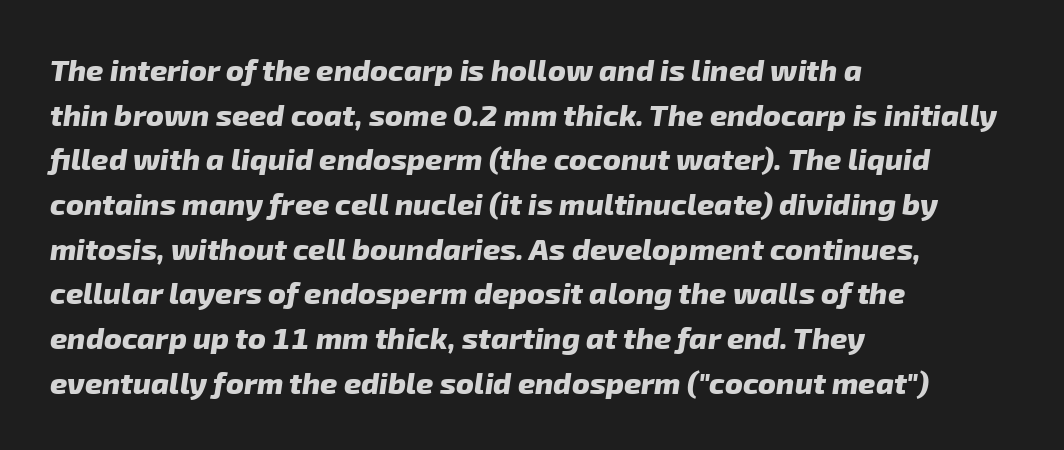
How heavy is the stroke? Heavy — this is a bold. Font category for this specimen: sans-serif. Honestly, the letter spacing is just normal — you wouldn't notice it. Each new line begins a customary step beneath the previous one. Note the varied advance widths — an 'i' is clearly narrower than an 'm'.
